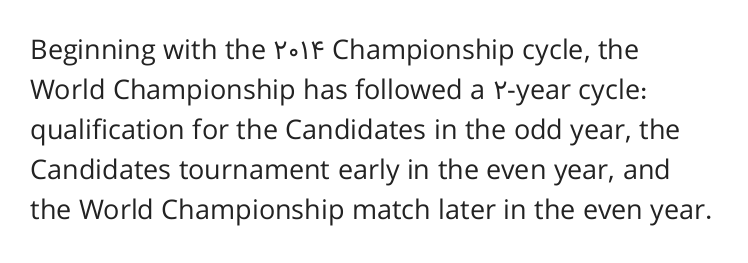
Italic: no, the glyphs are upright roman. Observe the ordinary spacing: letters are neighbours, not strangers. Line spacing here is normal. The zone under the glyphs is completely vacant. These lines stack with their left ends in a neat column.
